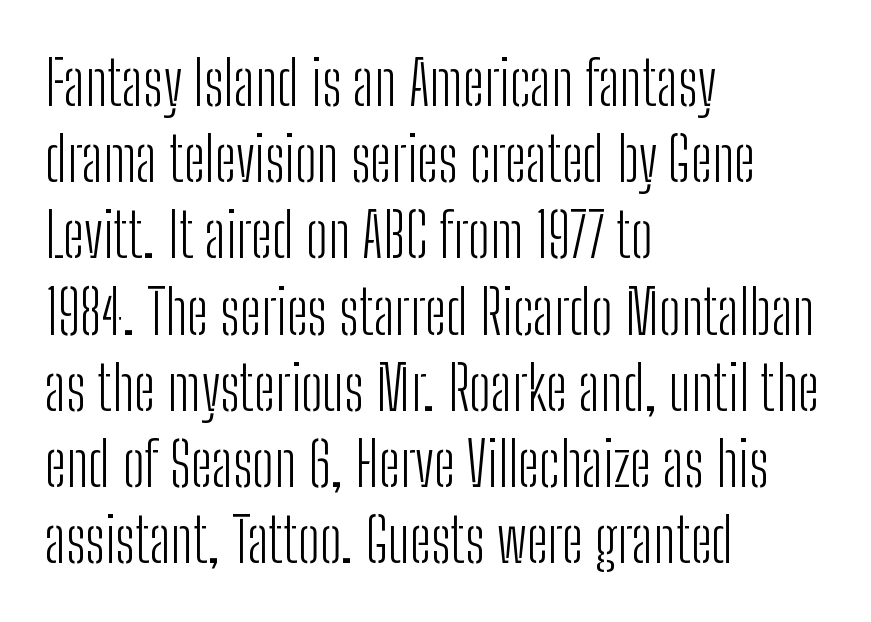
Unbolded letterforms with no extra heft. Examine the stroke ends and you'll find no serifs. Regarding leading, the lines here are spaced in the standard way. Check under the words: just untouched page. It's the straight-up-and-down kind of type. The letters advance in unequal steps, a hallmark of proportional type.
